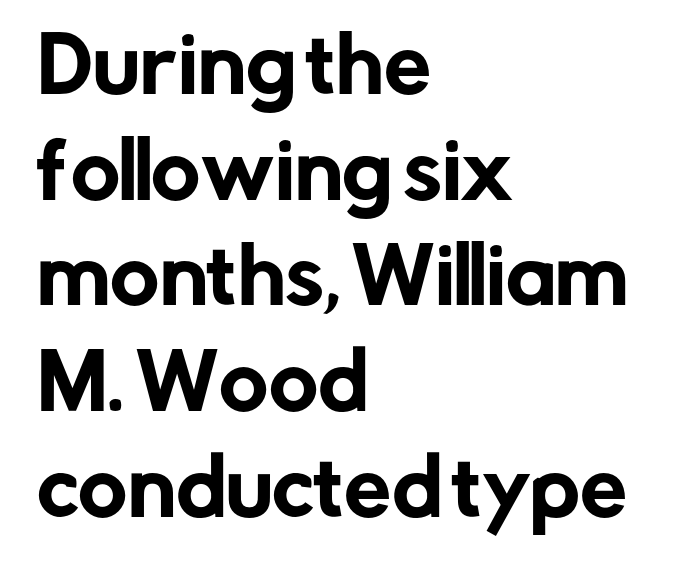
Tracking value appears to be zero — textbook default spacing. The lines in this sample share a left origin and differ only in where they stop. The foot of each line stays bare and open. Proportional: the letters do not fall into vertical columns. This is sans-serif lettering, the kind often seen on screens and signage.
